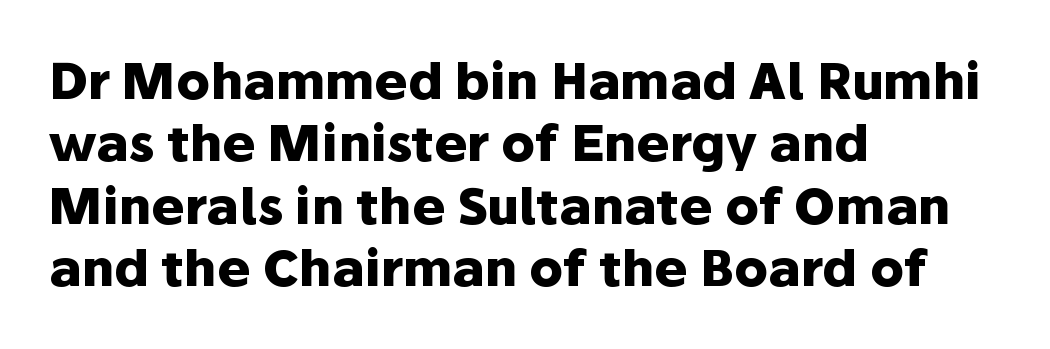
Clear beneath every line of the passage. Horizontal bands of white between lines are of average thickness. Stroke thickness is high; the sample reads as a true bold. There is no visible air inserted between adjacent glyphs. Look at the bottom of the vertical strokes: they stop flat, with no serifs. Rendered with straight, roman letterforms.
